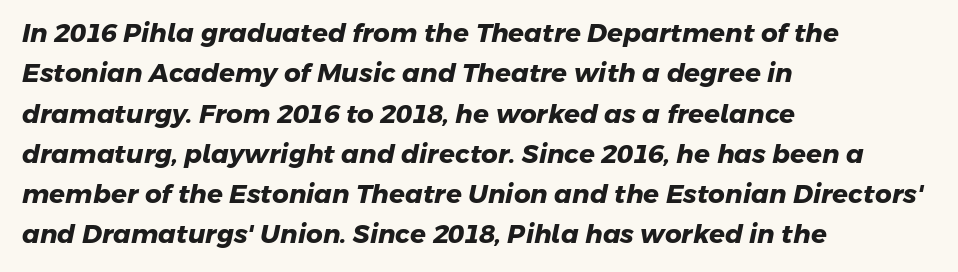
The image shows 26 px bold type; set left-aligned, normal line spacing (1.55x), normal letter spacing, not underlined.
